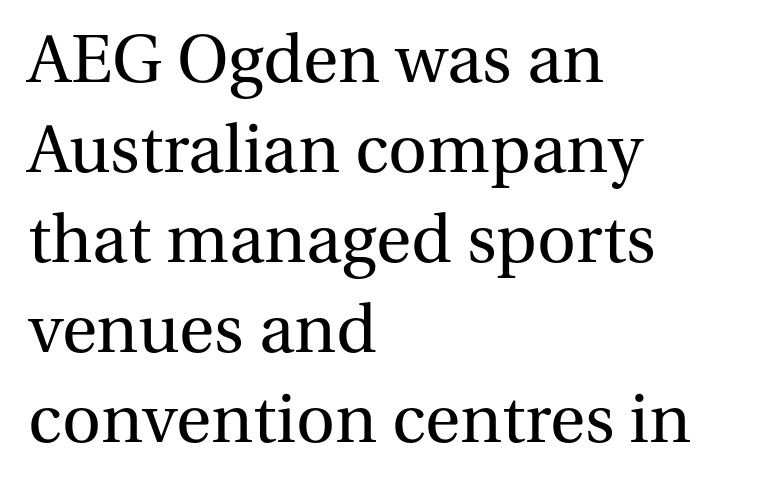
Q: Is the text bold? A: No.
Q: Is the text italic (slanted)? A: No, it is upright.
Q: Is the typeface a serif or a sans-serif typeface? A: Serif.
Q: Is the text underlined? A: No.
Q: How is the paragraph aligned? A: Left-aligned.
Q: Is the spacing between letters normal or unusually wide? A: Normal.
Q: Is the spacing between lines tight, normal or loose? A: Normal.
Q: Width (condensed, normal, or wide)? A: Normal.
Q: Stroke contrast? A: Medium.
Q: x-height? A: Medium.
Q: Monospaced? A: No.
